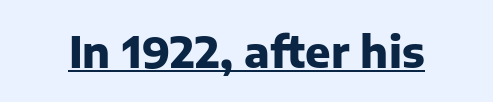
The image shows 42 px heavy sans-serif type, upright; set normal letter spacing, underlined; low stroke contrast and a medium x-height.
